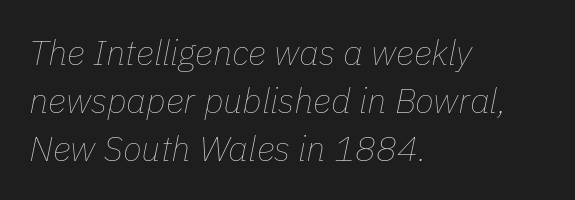
The setting favours the left margin, as ordinary paragraphs usually do. This block has exactly the height ordinary leading produces. Check the space under the baseline: it is left empty. Between one letter and the next there's only the usual sliver of space.
